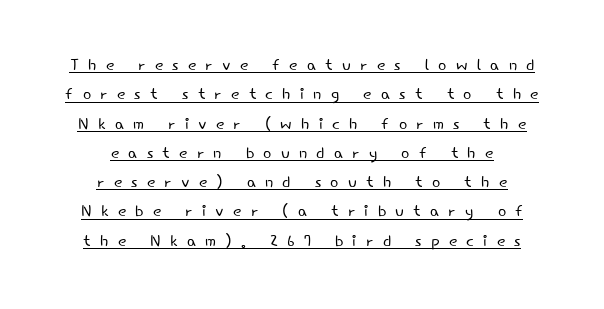
Q: Is the text bold? A: No.
Q: Is the text italic (slanted)? A: No, it is upright.
Q: Is the text underlined? A: Yes.
Q: How is the paragraph aligned? A: Centered.
Q: Is the spacing between letters normal or unusually wide? A: Unusually wide.
Q: Is the spacing between lines tight, normal or loose? A: Normal.
